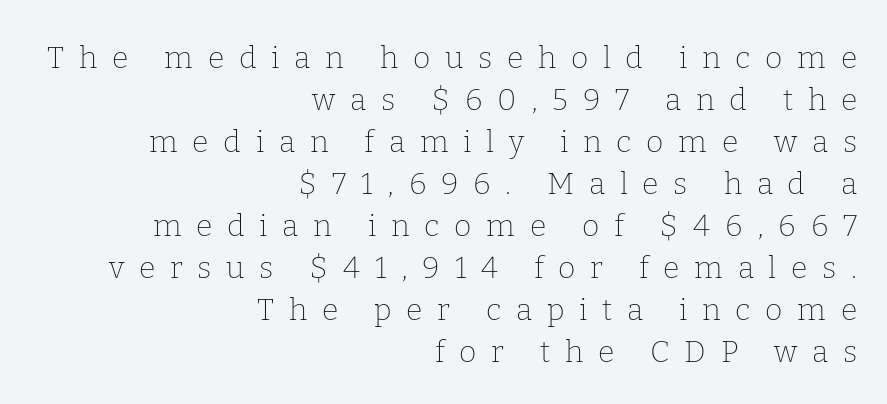
The image shows 30 px thin serif type, upright; set right-aligned, normal line spacing (1.4x), unusually wide letter spacing (+0.49 em), not underlined; low stroke contrast and a medium x-height.
